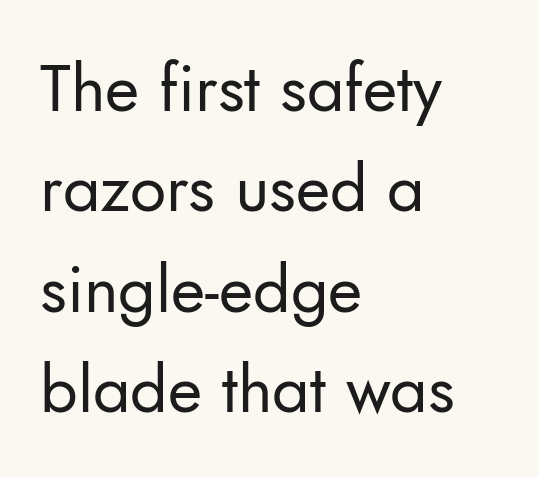
{"serif": "no", "italic": "no", "bold": "no", "weight": "regular", "width": "normal", "stroke_contrast": "low", "x_height": "small", "monospaced": "no", "underline": "no", "align": "left", "line_spacing": "normal", "line_spacing_ratio": 1.52, "letter_spacing": "normal", "letter_spacing_em": 0.0, "glyph_px": 66}
